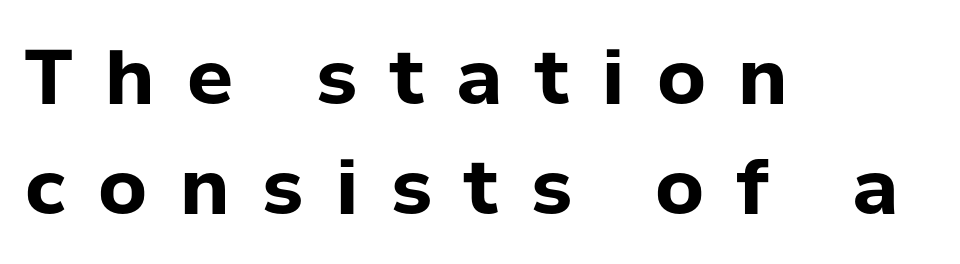
Unlike italic type, these characters show no tilt at all. This sample has the flowing, uneven cadence of proportional lettering. Does the copy run flush right? No — it runs flush left. Heavy, bold letterforms.
